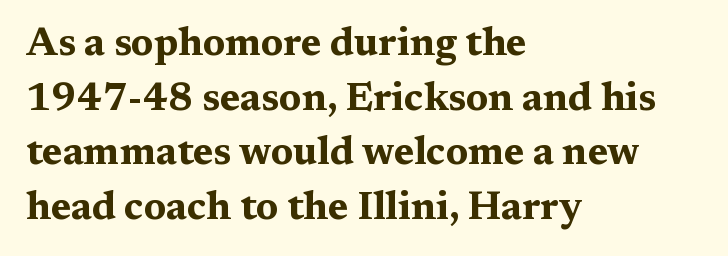
The image shows 39 px bold, wide serif type, upright; set left-aligned, normal line spacing (1.4x), normal letter spacing, not underlined; medium stroke contrast and a medium x-height.
